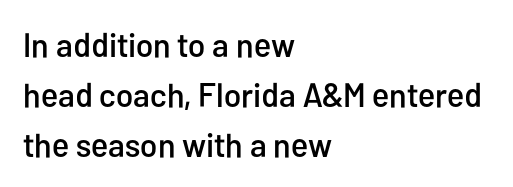
Honestly, there is no underline to notice here at all. Each letter keeps its own natural width here, so spacing adapts to shape. If you drew a line through each stem, it would be perfectly vertical. The vertical gap from one line to the next is medium. The horizontal fit of the characters is conventional and even.
